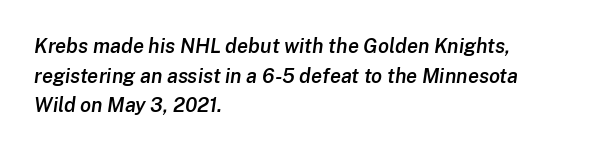
{"italic": "yes", "lean": "right", "slant_degrees": 8, "bold": "semi", "underline": "no", "align": "left", "line_spacing": "normal", "line_spacing_ratio": 1.48, "letter_spacing": "normal", "letter_spacing_em": 0.0, "glyph_px": 20}
